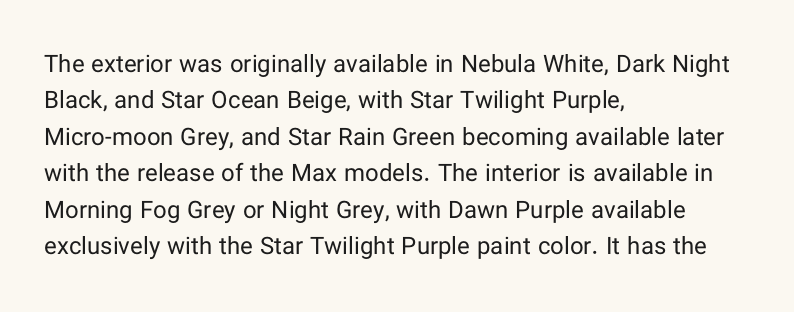
{"italic": "no", "bold": "no", "underline": "no", "align": "left", "line_spacing": "normal", "line_spacing_ratio": 1.52, "letter_spacing": "normal", "letter_spacing_em": 0.0, "glyph_px": 24}
